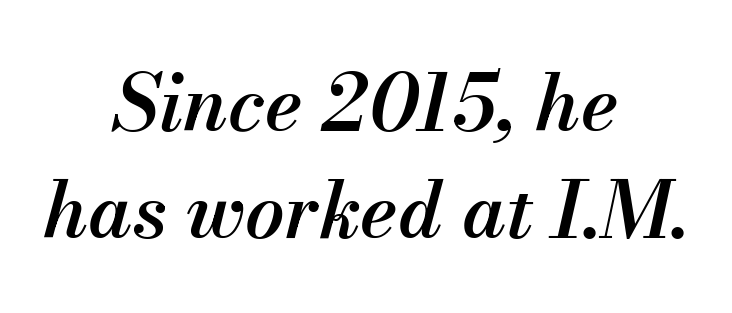
Q: Is the text bold? A: Semi-bold.
Q: Is the text italic (slanted)? A: Yes, it leans right by about 13 degrees.
Q: Is the text underlined? A: No.
Q: How is the paragraph aligned? A: Centered.
Q: Is the spacing between letters normal or unusually wide? A: Normal.
Q: Is the spacing between lines tight, normal or loose? A: Normal.
Q: Width (condensed, normal, or wide)? A: Normal.
Q: Stroke contrast? A: Medium.
Q: x-height? A: Small.
Q: Monospaced? A: No.
